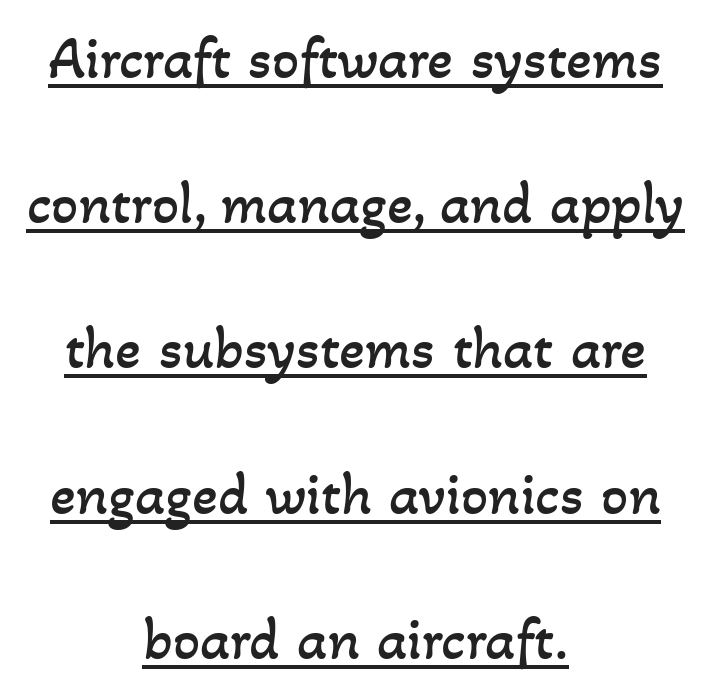
The image shows 60 px regular-weight type; set centered, loose line spacing (2.42x), normal letter spacing, underlined; low stroke contrast and a small x-height.
